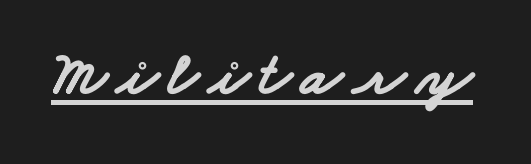
Q: Is the text bold? A: Yes.
Q: Is the typeface a serif or a sans-serif typeface? A: Sans-serif.
Q: Is the text underlined? A: Yes.
Q: Width (condensed, normal, or wide)? A: Wide.
Q: Stroke contrast? A: Low.
Q: x-height? A: Small.
Q: Monospaced? A: No.
